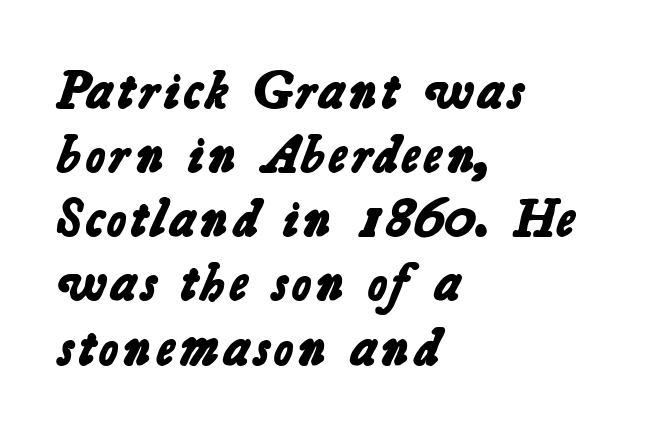
Q: Is the text bold? A: Yes.
Q: Is the typeface a serif or a sans-serif typeface? A: Sans-serif.
Q: Is the text underlined? A: No.
Q: How is the paragraph aligned? A: Left-aligned.
Q: Is the spacing between letters normal or unusually wide? A: Normal.
Q: Width (condensed, normal, or wide)? A: Normal.
Q: Stroke contrast? A: Low.
Q: x-height? A: Medium.
Q: Monospaced? A: No.
